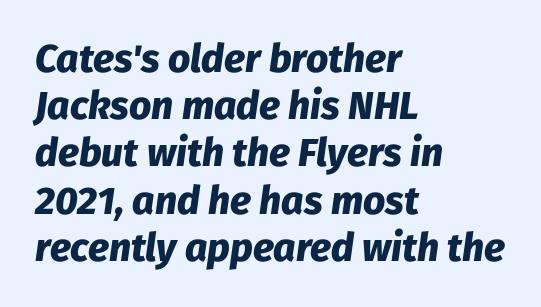
Q: Is the text bold? A: Yes.
Q: Is the text italic (slanted)? A: Yes, it leans right by about 8 degrees.
Q: Is the text underlined? A: No.
Q: How is the paragraph aligned? A: Left-aligned.
Q: Is the spacing between letters normal or unusually wide? A: Normal.
Q: Width (condensed, normal, or wide)? A: Normal.
Q: Stroke contrast? A: Low.
Q: x-height? A: Medium.
Q: Monospaced? A: No.
